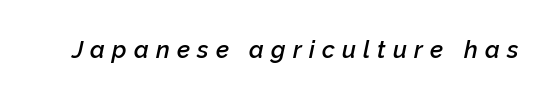
The image shows 24 px text type, italic (leaning right); set unusually wide letter spacing (+0.3 em), not underlined.
